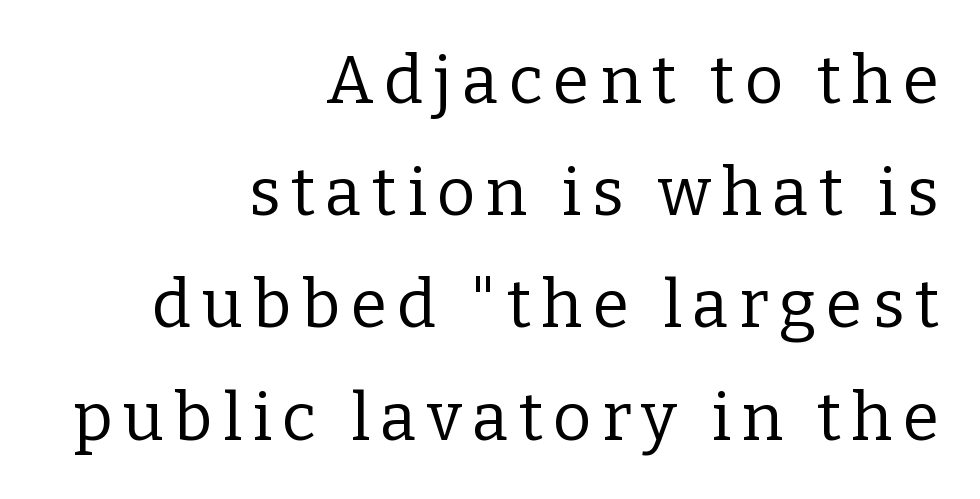
Baseline-to-baseline distance is the conventional proportion of letter height. This sample has the flowing, uneven cadence of proportional lettering. Compared with a typical body face, this is equally light or lighter still. Posture: vertical. This sample uses a serif face. Where is the straight margin? On the right.
